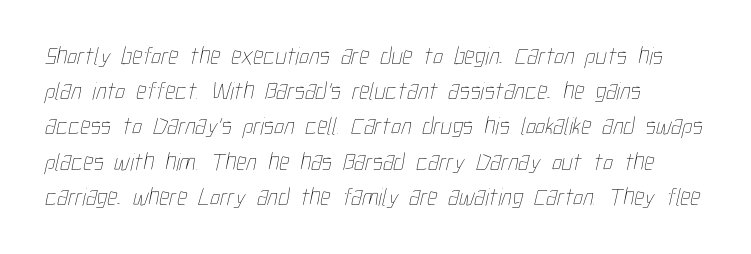
Beneath every word, the page is bare. If you measured baseline to baseline, you'd find a middling distance. Horizontally, the lines are justified to the leading edge only. No extra tracking has been applied to these lines. Ink coverage per letter is moderate at most.
